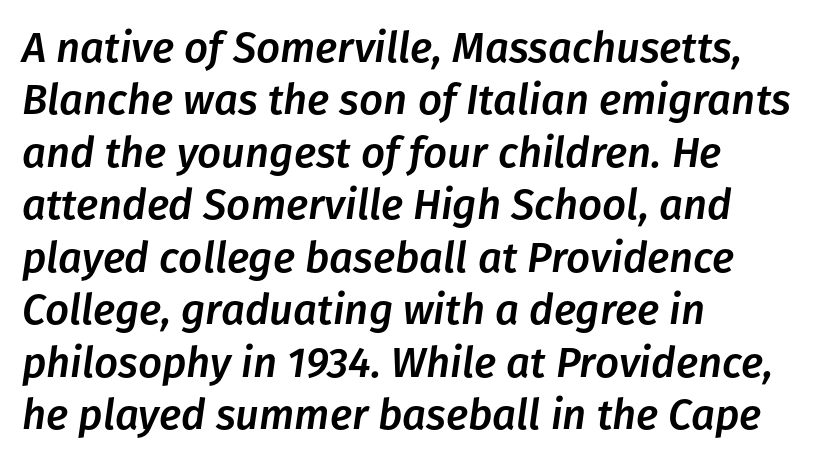
{"italic": "yes", "lean": "right", "slant_degrees": 8, "width": "normal", "stroke_contrast": "low", "x_height": "medium", "monospaced": "no", "underline": "no", "align": "left", "line_spacing": "normal", "line_spacing_ratio": 1.25, "letter_spacing": "normal", "letter_spacing_em": 0.0, "glyph_px": 42}
